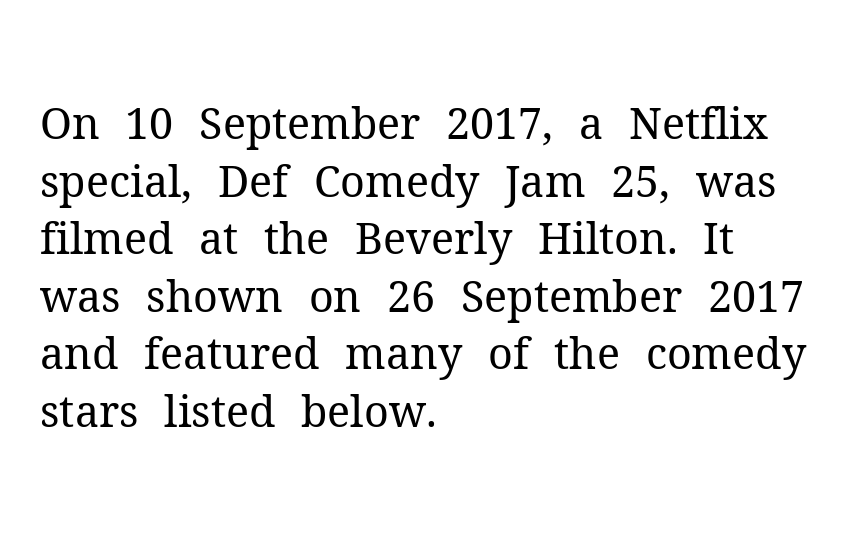
The image shows 43 px regular-weight serif type, upright; set left-aligned, normal line spacing (1.34x), normal letter spacing, not underlined; medium stroke contrast and a medium x-height.
